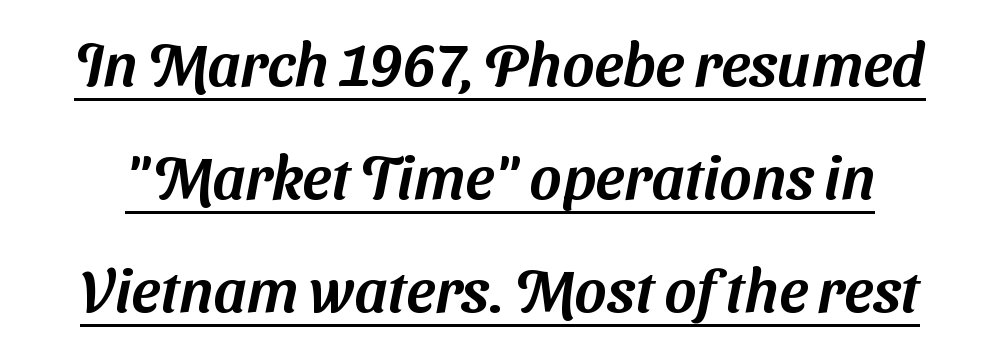
The image shows 61 px sans-serif type; set line spacing 1.85x, normal letter spacing, underlined; medium stroke contrast and a medium x-height.
